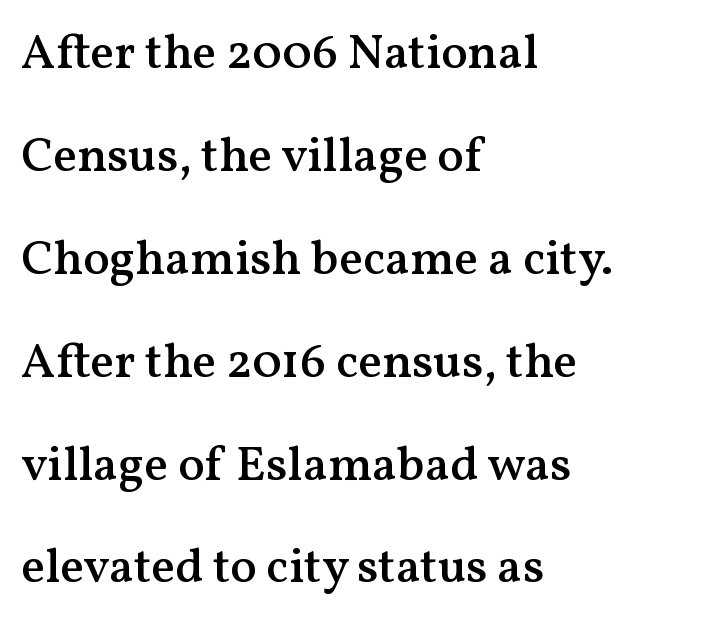
Beneath every word, the page is bare. Students, this is semibold: more ink than regular, less than bold. Words appear dense and cohesive because spacing is normal. The paragraph shown leans on its left margin. Loosely led — the rows are spread out. A serif font was chosen for this passage.
